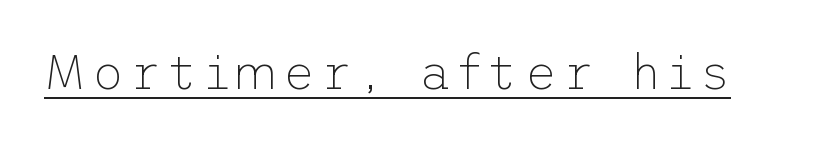
The image shows 49 px thin sans-serif type, upright; set underlined; low stroke contrast and a medium x-height.
